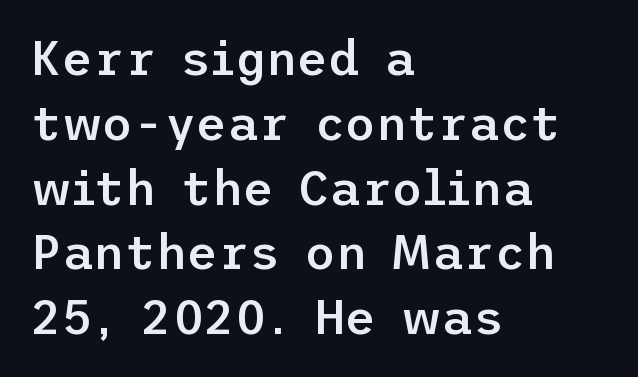
Q: Is the text bold? A: Semi-bold.
Q: Is the text italic (slanted)? A: No, it is upright.
Q: Is the typeface a serif or a sans-serif typeface? A: Sans-serif.
Q: Is the text underlined? A: No.
Q: How is the paragraph aligned? A: Left-aligned.
Q: Is the spacing between letters normal or unusually wide? A: Normal.
Q: Is the spacing between lines tight, normal or loose? A: Normal.
Q: Width (condensed, normal, or wide)? A: Normal.
Q: Stroke contrast? A: Low.
Q: x-height? A: Medium.
